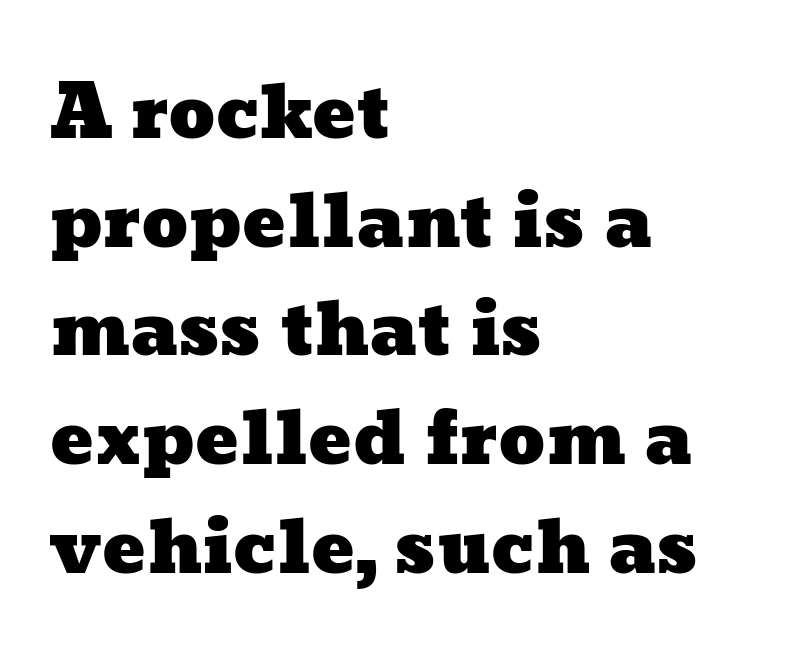
The designer left line spacing at the default. Character widths vary here, with narrow letters taking less room than wide ones. The space directly below the letters is spotless. Compared with typical body copy, the letter spacing here is the same.
